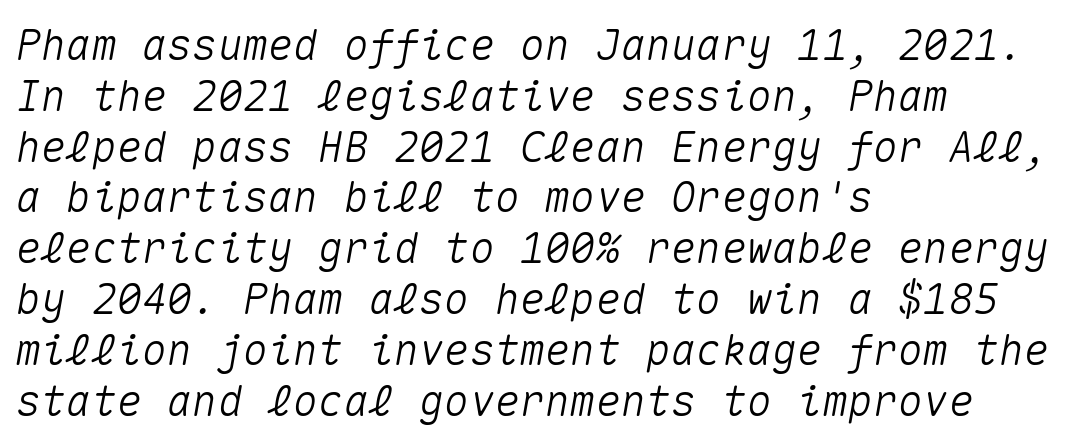
Q: Is the text italic (slanted)? A: Yes, it leans right by about 10 degrees.
Q: Is the text underlined? A: No.
Q: How is the paragraph aligned? A: Left-aligned.
Q: Is the spacing between letters normal or unusually wide? A: Normal.
Q: Width (condensed, normal, or wide)? A: Normal.
Q: Stroke contrast? A: Medium.
Q: x-height? A: Medium.
Q: Monospaced? A: Yes.
